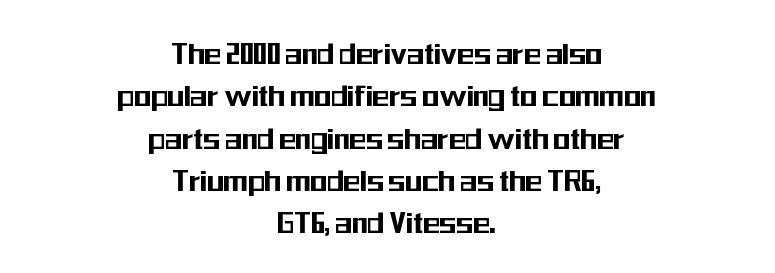
The image shows 35 px condensed sans-serif type, upright; set centered, line spacing 1.21x, normal letter spacing, not underlined; medium stroke contrast and a medium x-height.
